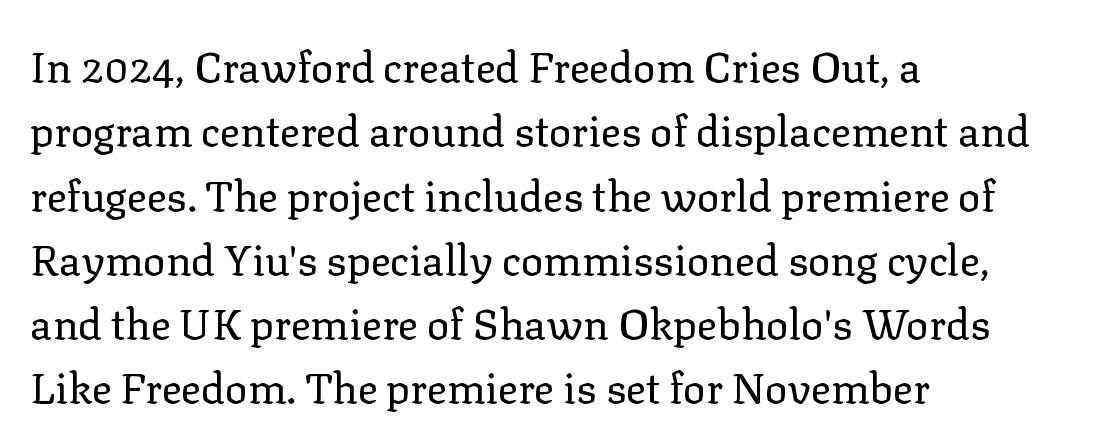
Clear beneath every line of the passage. Casual observation: everything's shoved over to the left. Words appear dense and cohesive because spacing is normal. Is the stroke heavy? The answer is a plain regular-or-lighter. Each new line begins a customary step beneath the previous one.
